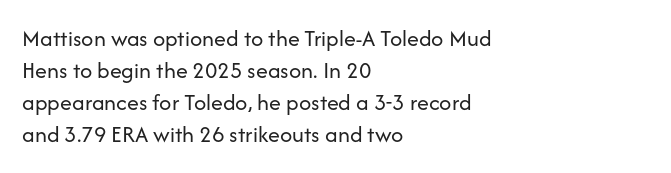
Q: Is the text bold? A: No.
Q: Is the text italic (slanted)? A: No, it is upright.
Q: Is the text underlined? A: No.
Q: How is the paragraph aligned? A: Left-aligned.
Q: Is the spacing between letters normal or unusually wide? A: Normal.
Q: Is the spacing between lines tight, normal or loose? A: Normal.
